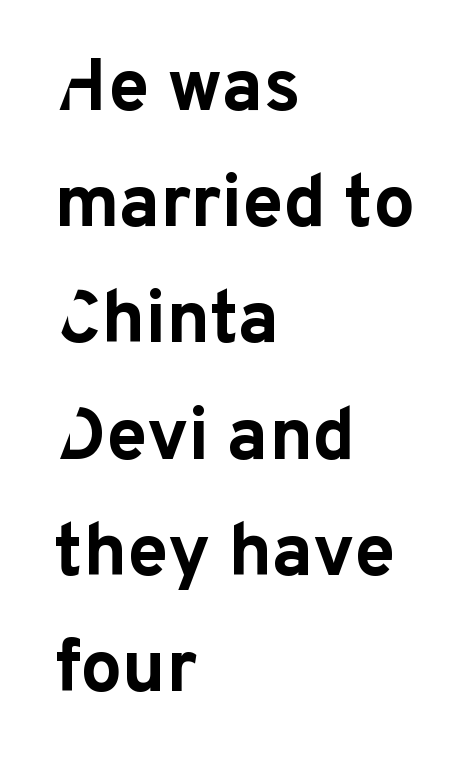
The face used here is proportionally spaced, like ordinary book or web type. The strokes are fattened all the way to bold. Typeset ragged right — the left edge is the straight one. Successive baselines arrive at the customary interval.
